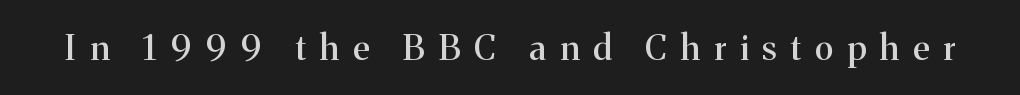
{"serif": "yes", "italic": "no", "width": "normal", "stroke_contrast": "medium", "x_height": "medium", "monospaced": "no", "underline": "no", "letter_spacing": "wide", "letter_spacing_em": 0.4, "glyph_px": 35}
